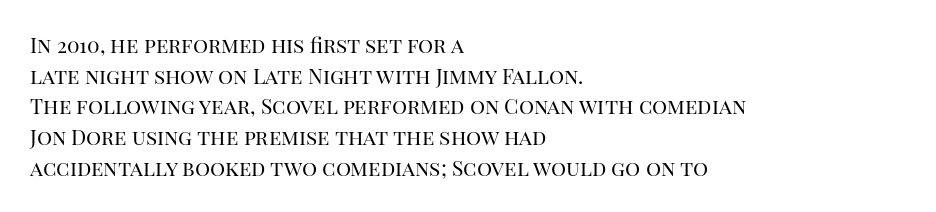
{"italic": "no", "bold": "no", "underline": "no", "align": "left", "line_spacing": "normal", "line_spacing_ratio": 1.46, "letter_spacing": "normal", "letter_spacing_em": 0.0, "glyph_px": 21}
